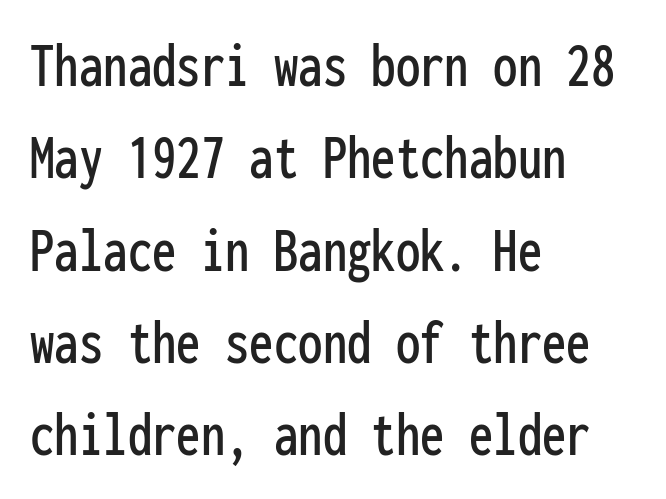
Q: Is the text italic (slanted)? A: No, it is upright.
Q: Is the typeface a serif or a sans-serif typeface? A: Sans-serif.
Q: Is the text underlined? A: No.
Q: How is the paragraph aligned? A: Left-aligned.
Q: Is the spacing between letters normal or unusually wide? A: Normal.
Q: Is the spacing between lines tight, normal or loose? A: Normal.
Q: Width (condensed, normal, or wide)? A: Condensed.
Q: Stroke contrast? A: Low.
Q: x-height? A: Medium.
Q: Monospaced? A: Yes.
